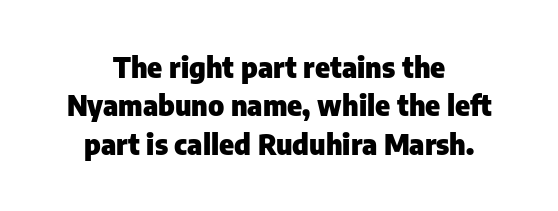
The image shows 28 px heavy sans-serif type, upright; set centered, normal line spacing (1.37x), normal letter spacing, not underlined; low stroke contrast and a medium x-height.
